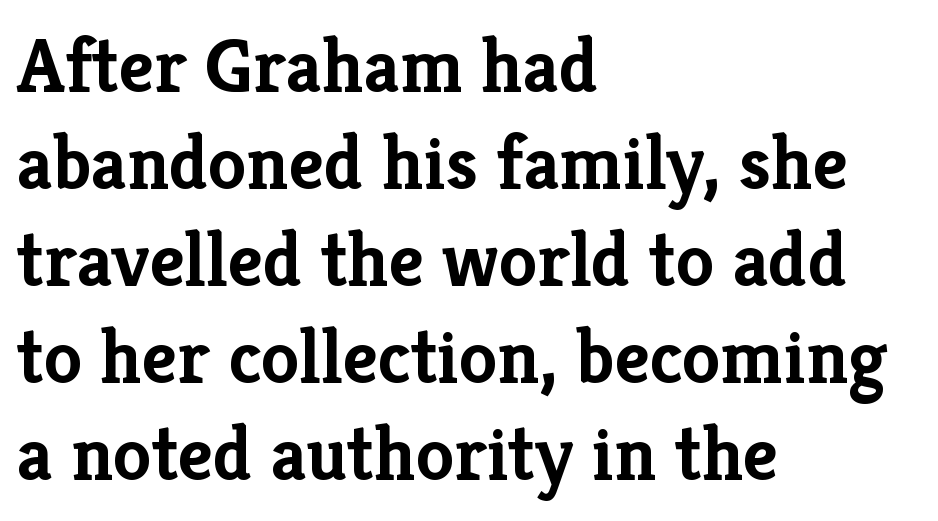
Q: Is the text bold? A: Yes.
Q: Is the text italic (slanted)? A: No, it is upright.
Q: Is the typeface a serif or a sans-serif typeface? A: Serif.
Q: Is the text underlined? A: No.
Q: How is the paragraph aligned? A: Left-aligned.
Q: Is the spacing between letters normal or unusually wide? A: Normal.
Q: Is the spacing between lines tight, normal or loose? A: Normal.
Q: Width (condensed, normal, or wide)? A: Normal.
Q: Stroke contrast? A: Low.
Q: x-height? A: Medium.
Q: Monospaced? A: No.
